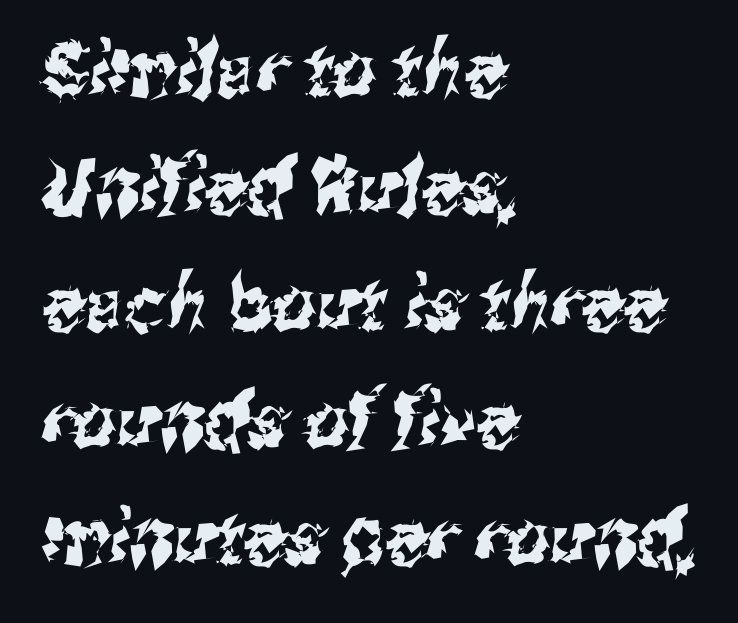
Q: Is the typeface a serif or a sans-serif typeface? A: Sans-serif.
Q: Is the text underlined? A: No.
Q: How is the paragraph aligned? A: Left-aligned.
Q: Is the spacing between letters normal or unusually wide? A: Normal.
Q: Is the spacing between lines tight, normal or loose? A: Normal.
Q: Width (condensed, normal, or wide)? A: Condensed.
Q: Stroke contrast? A: Medium.
Q: x-height? A: Medium.
Q: Monospaced? A: No.
